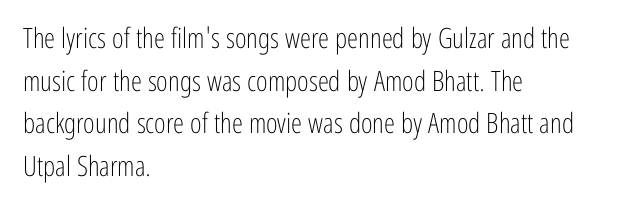
Q: Is the text bold? A: No.
Q: Is the text italic (slanted)? A: No, it is upright.
Q: Is the typeface a serif or a sans-serif typeface? A: Sans-serif.
Q: Is the text underlined? A: No.
Q: How is the paragraph aligned? A: Left-aligned.
Q: Is the spacing between letters normal or unusually wide? A: Normal.
Q: Is the spacing between lines tight, normal or loose? A: Normal.
Q: Width (condensed, normal, or wide)? A: Condensed.
Q: Stroke contrast? A: Low.
Q: x-height? A: Medium.
Q: Monospaced? A: No.
